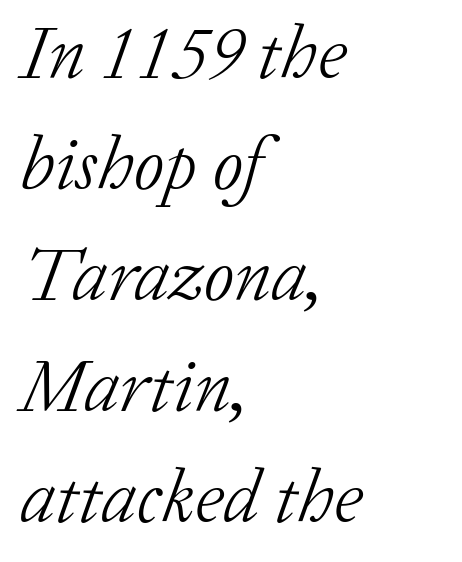
The image shows 75 px light serif type, italic (leaning right); set left-aligned, normal line spacing (1.48x), normal letter spacing, not underlined; low stroke contrast and a medium x-height.
